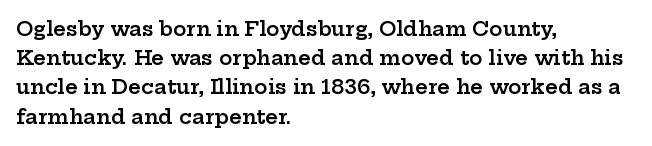
How heavy is the stroke? Medium-heavy — a semibold, shy of bold. Notice how the passage keeps a crisp vertical edge on the left only. In terms of posture, this sample is upright. The rendering uses a moderate line-height, typical for paragraphs. No extra tracking has been applied to these lines. Descender tails drop into unmarked territory.
